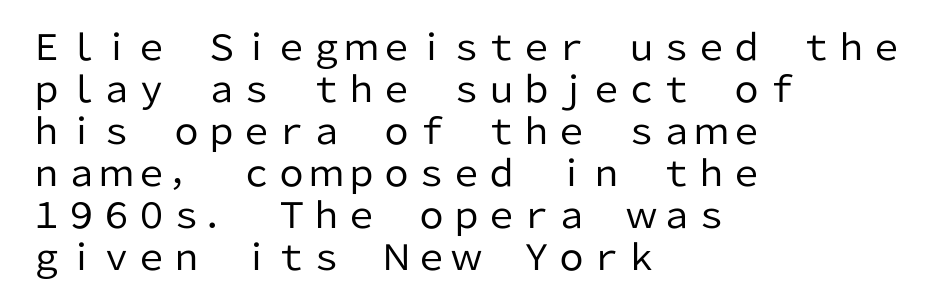
{"serif": "no", "italic": "no", "bold": "no", "weight": "regular", "width": "normal", "stroke_contrast": "low", "x_height": "medium", "monospaced": "no", "underline": "no", "align": "left", "line_spacing_ratio": 1.2, "letter_spacing": "normal", "letter_spacing_em": 0.0, "glyph_px": 35}
